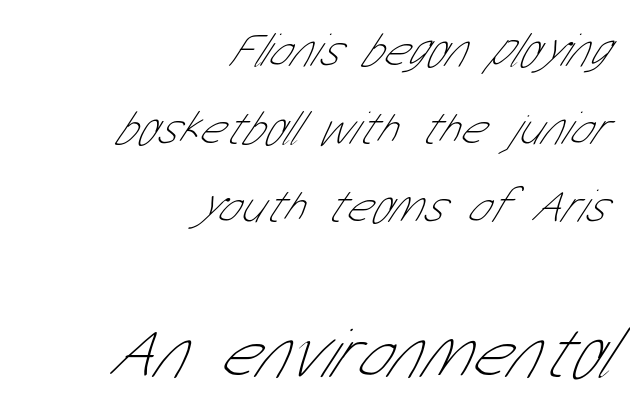
Does the leading feel generous? No, just average. The face used here appears at its bigger size in the lower chunk. Think of a printed novel: that variable character pitch is what you see here. The rag falls on the left side of this text block. Quick note: underline off. Weight: not bold — regular or lighter.
